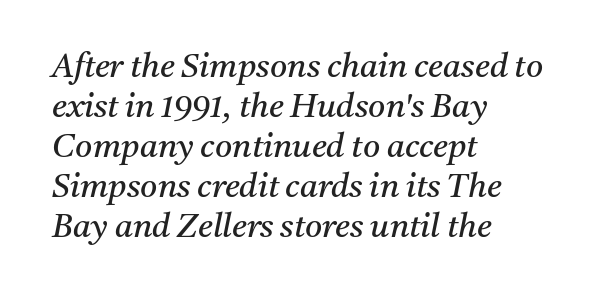
{"serif": "yes", "italic": "yes", "lean": "right", "slant_degrees": 11, "bold": "no", "weight": "regular", "width": "normal", "stroke_contrast": "medium", "x_height": "medium", "monospaced": "no", "underline": "no", "align": "left", "line_spacing_ratio": 1.21, "letter_spacing": "normal", "letter_spacing_em": 0.0, "glyph_px": 33}
